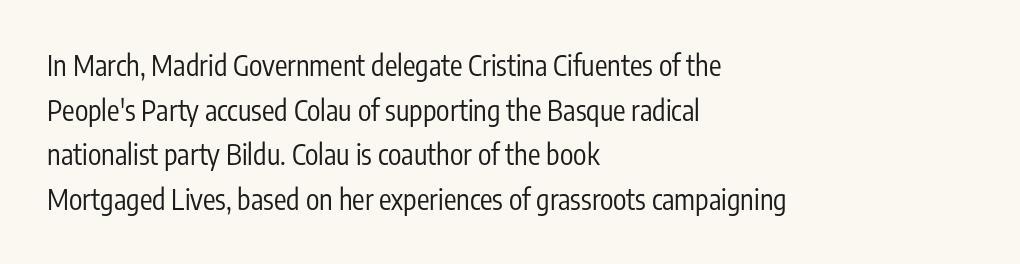
The image shows 28 px regular-weight, condensed sans-serif type, upright; set left-aligned, normal line spacing (1.59x), normal letter spacing, not underlined; low stroke contrast and a medium x-height.
